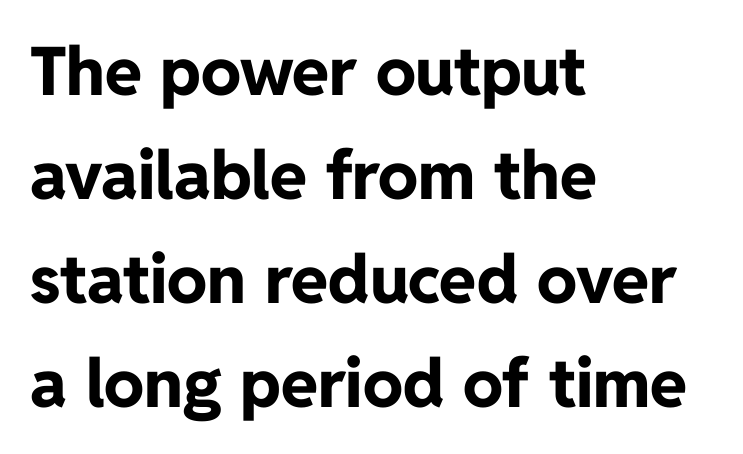
Q: Is the text bold? A: Yes.
Q: Is the text italic (slanted)? A: No, it is upright.
Q: Is the typeface a serif or a sans-serif typeface? A: Sans-serif.
Q: Is the text underlined? A: No.
Q: How is the paragraph aligned? A: Left-aligned.
Q: Is the spacing between letters normal or unusually wide? A: Normal.
Q: Is the spacing between lines tight, normal or loose? A: Normal.
Q: Width (condensed, normal, or wide)? A: Normal.
Q: Stroke contrast? A: Low.
Q: x-height? A: Medium.
Q: Monospaced? A: No.
